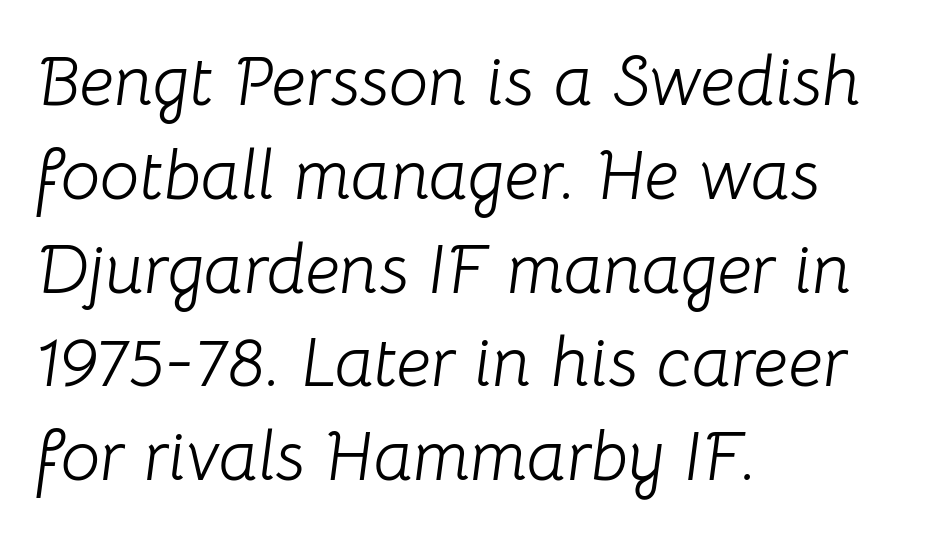
Q: Is the text bold? A: No.
Q: Is the text italic (slanted)? A: Yes, it leans right by about 8 degrees.
Q: Is the text underlined? A: No.
Q: How is the paragraph aligned? A: Left-aligned.
Q: Is the spacing between letters normal or unusually wide? A: Normal.
Q: Is the spacing between lines tight, normal or loose? A: Normal.
Q: Width (condensed, normal, or wide)? A: Normal.
Q: Stroke contrast? A: Low.
Q: x-height? A: Medium.
Q: Monospaced? A: No.
